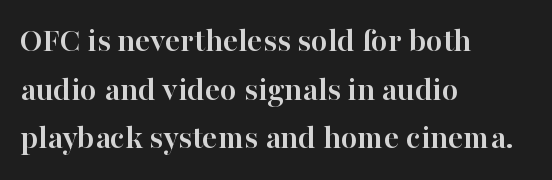
Letterform terminals end in serifs throughout the passage. Notice how thick the strokes are: this is what a full bold looks like. In terms of letterspacing, this is plain default setting. Horizontally, the lines are justified to the leading edge only.
